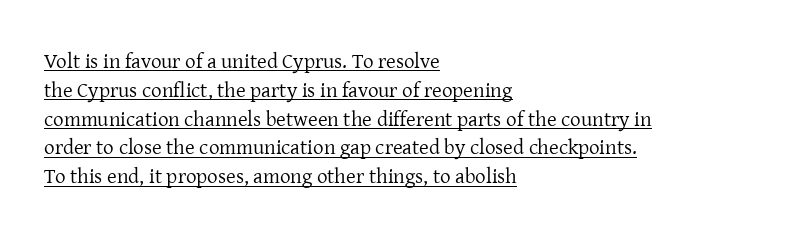
Q: Is the text bold? A: No.
Q: Is the text italic (slanted)? A: No, it is upright.
Q: Is the text underlined? A: Yes.
Q: How is the paragraph aligned? A: Left-aligned.
Q: Is the spacing between letters normal or unusually wide? A: Normal.
Q: Is the spacing between lines tight, normal or loose? A: Normal.
